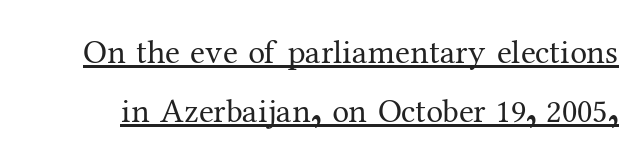
Q: Is the text bold? A: No.
Q: Is the text italic (slanted)? A: No, it is upright.
Q: Is the typeface a serif or a sans-serif typeface? A: Serif.
Q: Is the text underlined? A: Yes.
Q: Is the spacing between letters normal or unusually wide? A: Normal.
Q: Width (condensed, normal, or wide)? A: Normal.
Q: Stroke contrast? A: Medium.
Q: x-height? A: Medium.
Q: Monospaced? A: No.
